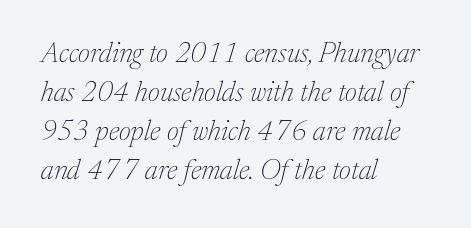
The font is comparable to plain body text, perhaps lighter. In terms of letterform style, serifs are clearly present. This rendering uses left alignment, leaving the right contour irregular. Each row of text sits above clean, open space. Observe the ordinary spacing: letters are neighbours, not strangers. Is the type slanted? Yes — the strokes lean at a clear angle.
